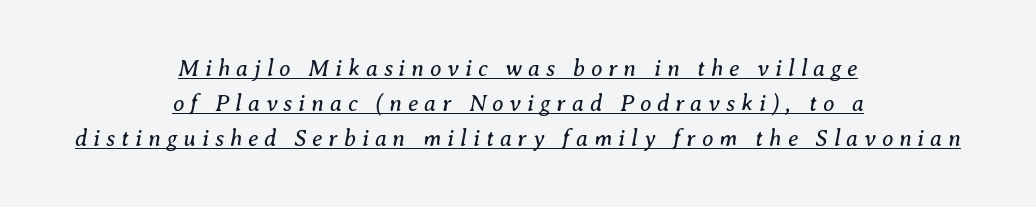
The image shows 23 px text type, italic (leaning right); set centered, normal line spacing (1.52x), unusually wide letter spacing (+0.26 em), underlined.
